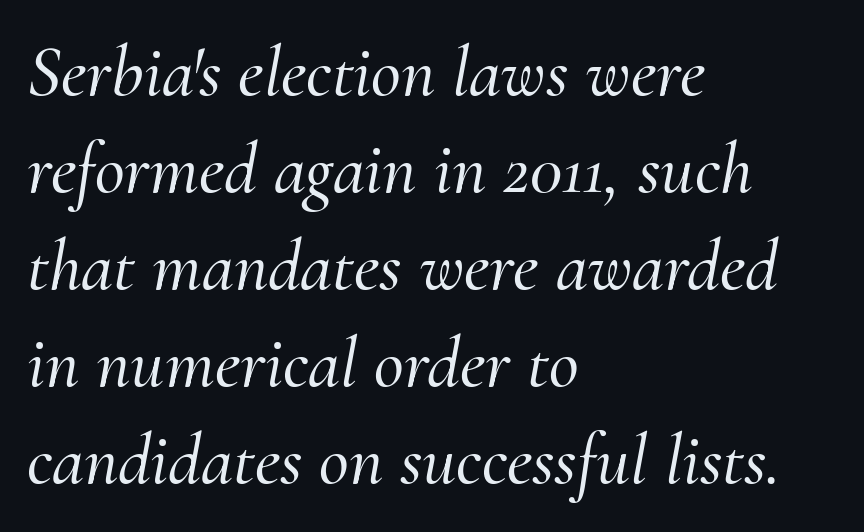
The image shows 73 px serif type, italic (leaning right); set left-aligned, normal line spacing (1.33x), normal letter spacing, not underlined; medium stroke contrast and a small x-height.
